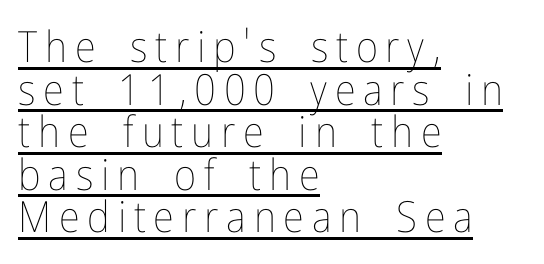
{"italic": "no", "bold": "no", "weight": "thin", "width": "condensed", "stroke_contrast": "low", "x_height": "medium", "monospaced": "no", "underline": "yes", "align": "left", "line_spacing": "tight", "line_spacing_ratio": 0.99, "glyph_px": 43}
